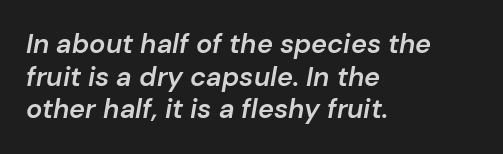
A fair bit of extra ink — the face is semibold, not bold. Letter spacing: default. Italic: yes, the glyphs are oblique. The passage is arranged the way most books set body copy — flush left.
